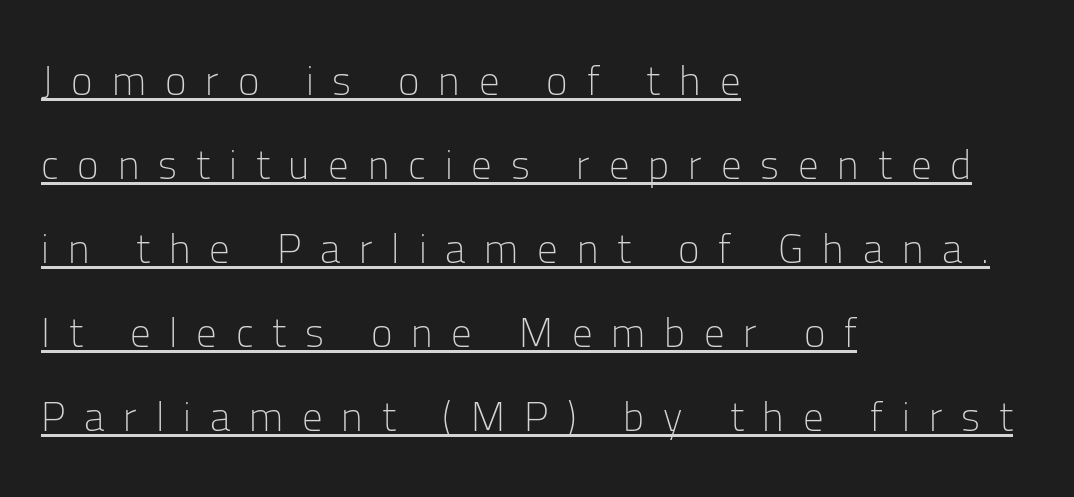
Q: Is the text bold? A: No.
Q: Is the text italic (slanted)? A: No, it is upright.
Q: Is the typeface a serif or a sans-serif typeface? A: Sans-serif.
Q: Is the text underlined? A: Yes.
Q: How is the paragraph aligned? A: Left-aligned.
Q: Is the spacing between letters normal or unusually wide? A: Unusually wide.
Q: Is the spacing between lines tight, normal or loose? A: Loose.
Q: Width (condensed, normal, or wide)? A: Normal.
Q: Stroke contrast? A: Low.
Q: x-height? A: Medium.
Q: Monospaced? A: No.
